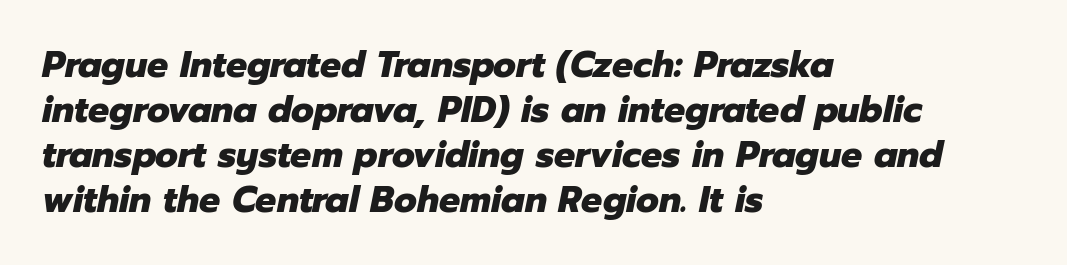
Q: Is the text bold? A: Yes.
Q: Is the text italic (slanted)? A: Yes, it leans right by about 12 degrees.
Q: Is the text underlined? A: No.
Q: How is the paragraph aligned? A: Left-aligned.
Q: Is the spacing between letters normal or unusually wide? A: Normal.
Q: Width (condensed, normal, or wide)? A: Normal.
Q: Stroke contrast? A: Low.
Q: x-height? A: Medium.
Q: Monospaced? A: No.
